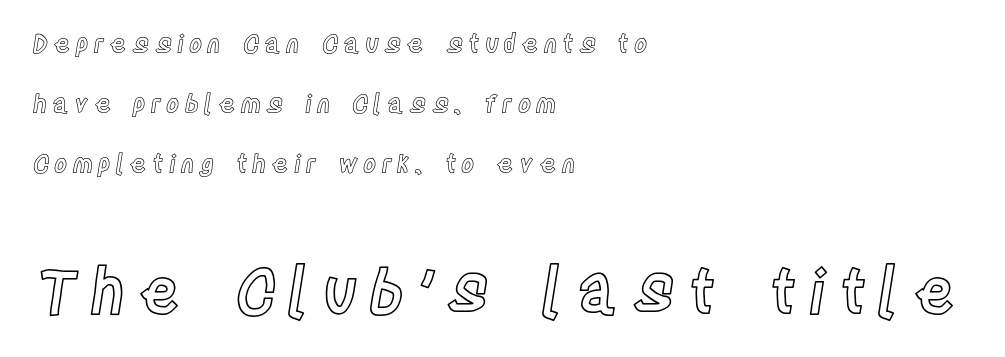
{"width": "condensed", "x_height": "large", "monospaced": "no", "underline": "no", "align": "left", "line_spacing": "loose", "line_spacing_ratio": 2.4, "letter_spacing": "wide", "letter_spacing_em": 0.21, "larger_block": "second", "size_ratio": 2.48, "glyph_px": 62}
